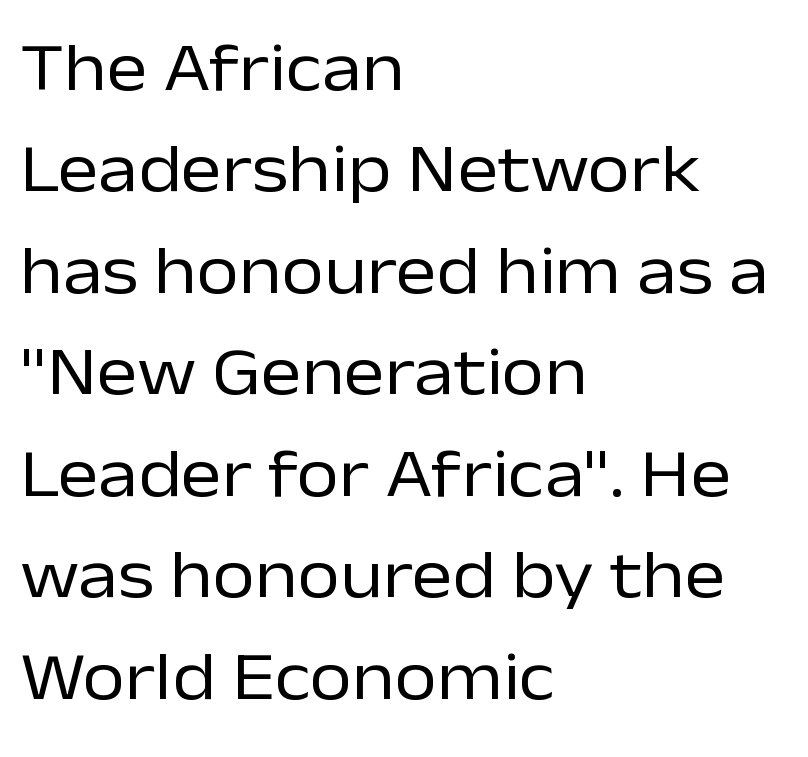
{"serif": "no", "italic": "no", "bold": "no", "weight": "regular", "width": "normal", "stroke_contrast": "low", "x_height": "medium", "monospaced": "no", "underline": "no", "align": "left", "line_spacing": "normal", "line_spacing_ratio": 1.47, "letter_spacing": "normal", "letter_spacing_em": 0.0, "glyph_px": 69}
